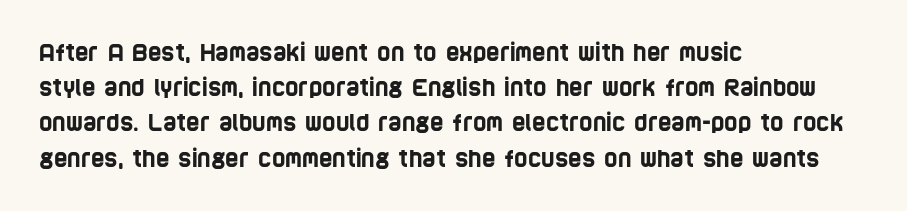
The rendering keeps characters at their native spacing. The zone under the glyphs is completely vacant. Teacher's note: observe the even left margin — that is flush-left alignment. Baseline-to-baseline distance is the conventional proportion of letter height.
